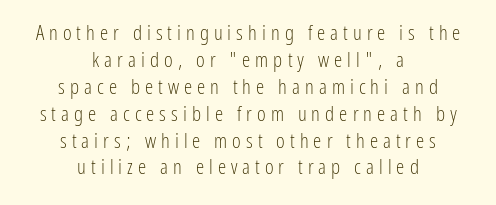
{"italic": "no", "bold": "no", "underline": "no", "align": "center", "line_spacing": "normal", "line_spacing_ratio": 1.28, "letter_spacing": "wide", "letter_spacing_em": 0.24, "glyph_px": 21}
